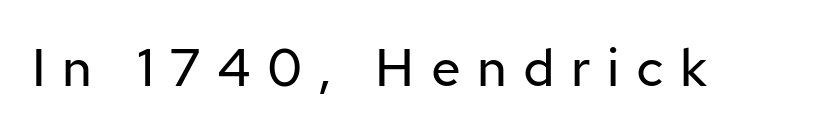
The image shows 53 px regular-weight sans-serif type, upright; set unusually wide letter spacing (+0.31 em), not underlined; low stroke contrast and a medium x-height.
